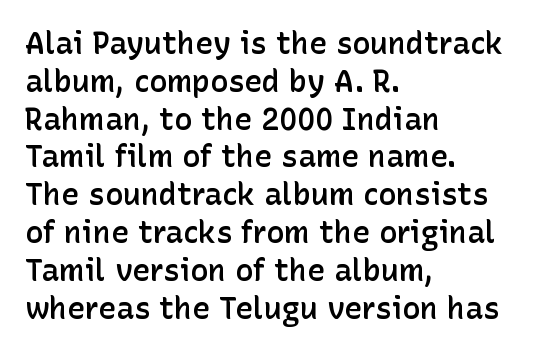
Q: Is the text bold? A: Semi-bold.
Q: Is the text italic (slanted)? A: No, it is upright.
Q: Is the typeface a serif or a sans-serif typeface? A: Sans-serif.
Q: Is the text underlined? A: No.
Q: How is the paragraph aligned? A: Left-aligned.
Q: Is the spacing between letters normal or unusually wide? A: Normal.
Q: Is the spacing between lines tight, normal or loose? A: Normal.
Q: Width (condensed, normal, or wide)? A: Normal.
Q: Stroke contrast? A: Low.
Q: x-height? A: Medium.
Q: Monospaced? A: No.
